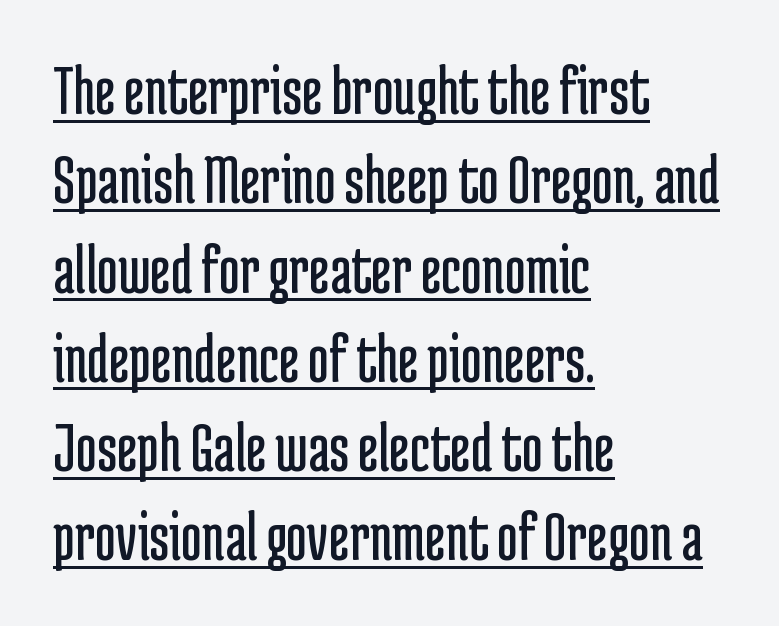
Q: Is the text bold? A: No.
Q: Is the text italic (slanted)? A: No, it is upright.
Q: Is the typeface a serif or a sans-serif typeface? A: Sans-serif.
Q: Is the text underlined? A: Yes.
Q: How is the paragraph aligned? A: Left-aligned.
Q: Is the spacing between letters normal or unusually wide? A: Normal.
Q: Width (condensed, normal, or wide)? A: Condensed.
Q: Stroke contrast? A: Low.
Q: x-height? A: Medium.
Q: Monospaced? A: No.
